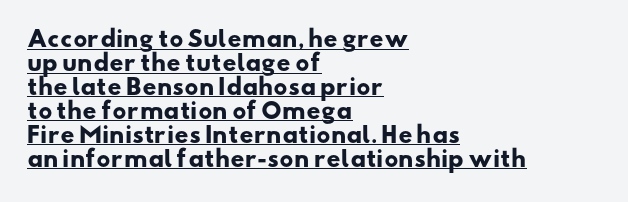
Q: Is the text bold? A: Yes.
Q: Is the text underlined? A: Yes.
Q: How is the paragraph aligned? A: Left-aligned.
Q: Is the spacing between letters normal or unusually wide? A: Normal.
Q: Is the spacing between lines tight, normal or loose? A: Tight.
